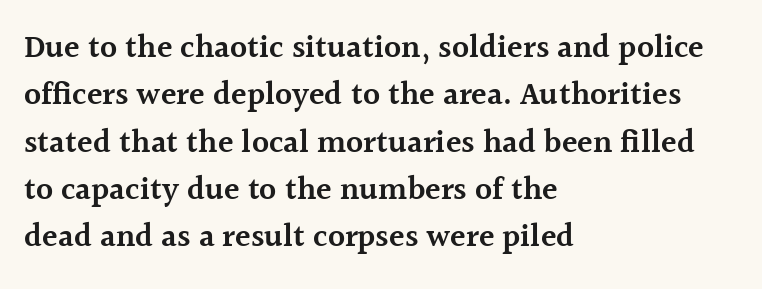
The image shows 32 px semibold serif type, upright; set left-aligned, normal line spacing (1.48x), normal letter spacing, not underlined; a medium x-height.
